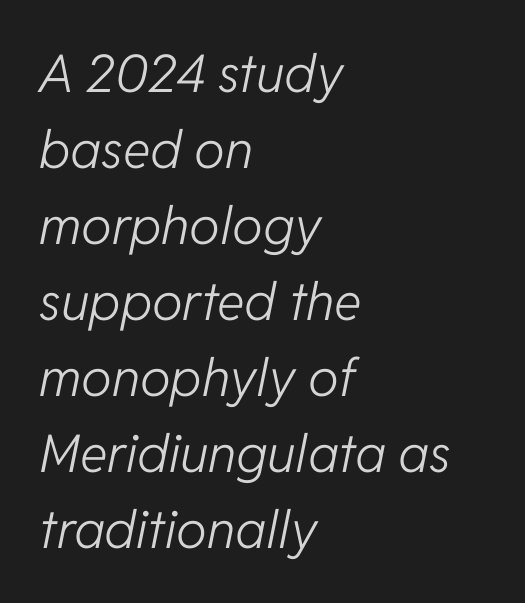
What stands out about the letter spacing? Nothing — it is the standard amount. The rendering applies a slant to the glyphs. Letters have the restrained weight of plain body copy at most. The rows are spaced the way most documents space them.
